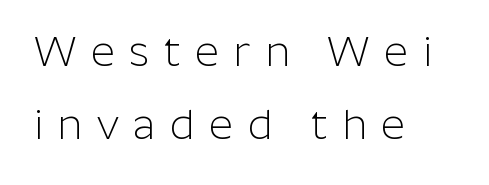
Q: Is the text bold? A: No.
Q: Is the text italic (slanted)? A: No, it is upright.
Q: Is the typeface a serif or a sans-serif typeface? A: Sans-serif.
Q: Is the text underlined? A: No.
Q: How is the paragraph aligned? A: Left-aligned.
Q: Is the spacing between letters normal or unusually wide? A: Unusually wide.
Q: Width (condensed, normal, or wide)? A: Normal.
Q: Stroke contrast? A: Low.
Q: x-height? A: Medium.
Q: Monospaced? A: No.
